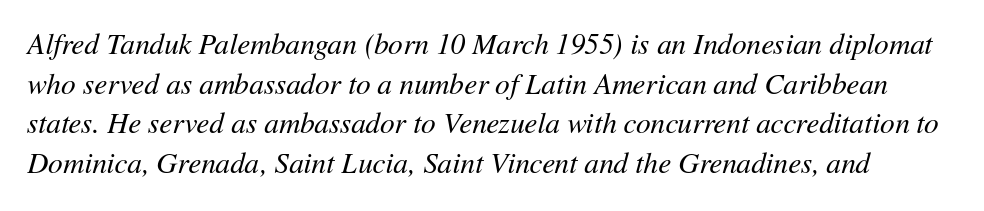
The image shows 29 px regular-weight type, italic (leaning right); set normal line spacing (1.37x), normal letter spacing, not underlined; medium stroke contrast and a medium x-height.
